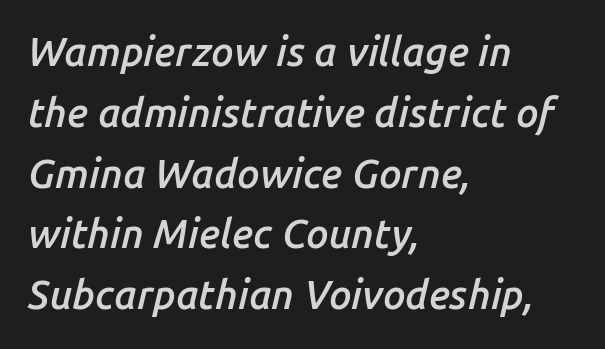
Q: Is the text bold? A: Semi-bold.
Q: Is the text italic (slanted)? A: Yes, it leans right by about 14 degrees.
Q: Is the text underlined? A: No.
Q: How is the paragraph aligned? A: Left-aligned.
Q: Is the spacing between letters normal or unusually wide? A: Normal.
Q: Is the spacing between lines tight, normal or loose? A: Normal.
Q: Width (condensed, normal, or wide)? A: Normal.
Q: Stroke contrast? A: Low.
Q: x-height? A: Medium.
Q: Monospaced? A: No.
